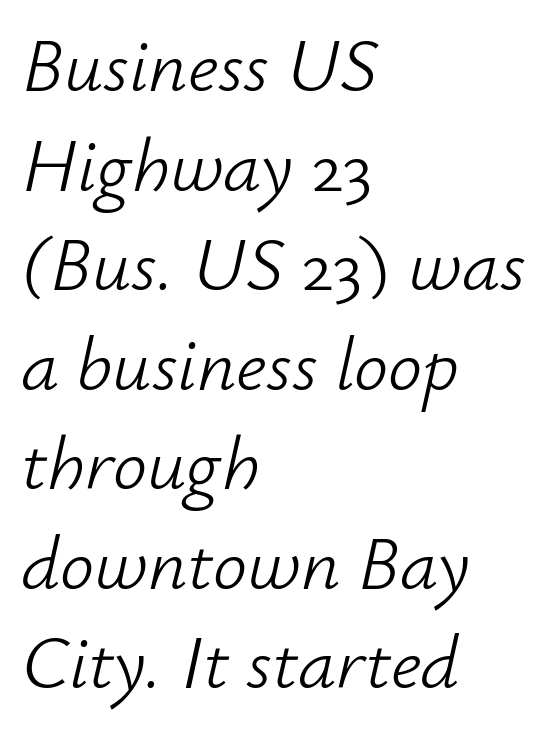
The image shows 76 px light type, italic (leaning right); set left-aligned, normal line spacing (1.31x), normal letter spacing, not underlined; low stroke contrast and a small x-height.
